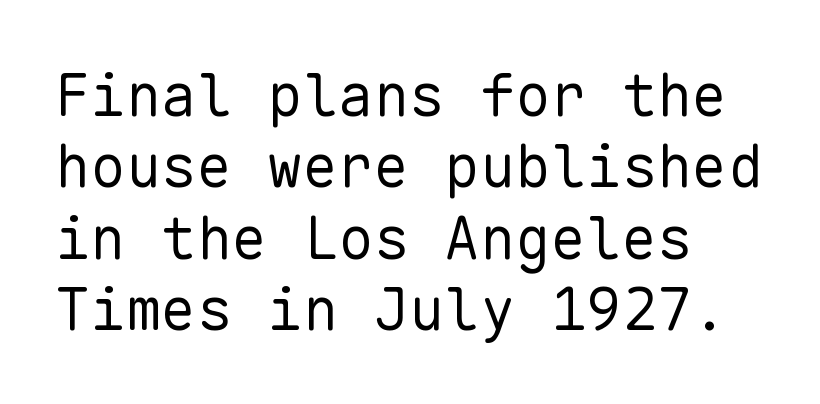
Q: Is the text bold? A: No.
Q: Is the text italic (slanted)? A: No, it is upright.
Q: Is the typeface a serif or a sans-serif typeface? A: Sans-serif.
Q: Is the text underlined? A: No.
Q: How is the paragraph aligned? A: Left-aligned.
Q: Is the spacing between letters normal or unusually wide? A: Normal.
Q: Width (condensed, normal, or wide)? A: Normal.
Q: Stroke contrast? A: Low.
Q: x-height? A: Medium.
Q: Monospaced? A: Yes.
